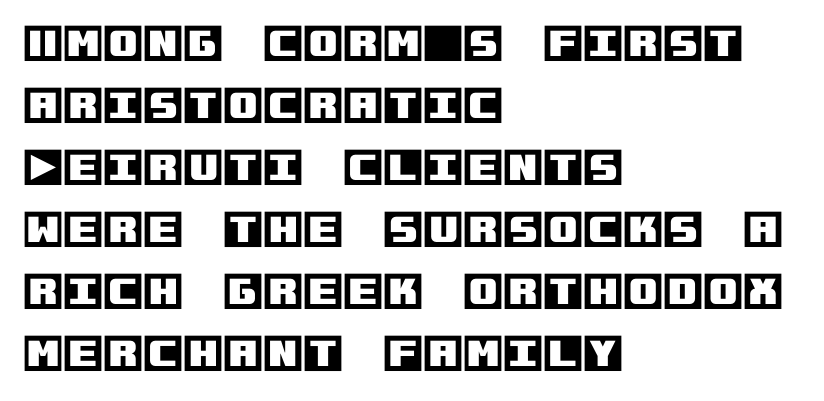
The typography opts for an upright posture over an oblique one. The zone under the glyphs is completely vacant. Interline gaps are of average width in this sample. No extra tracking has been applied to these lines. These lines stack with their left ends in a neat column.
